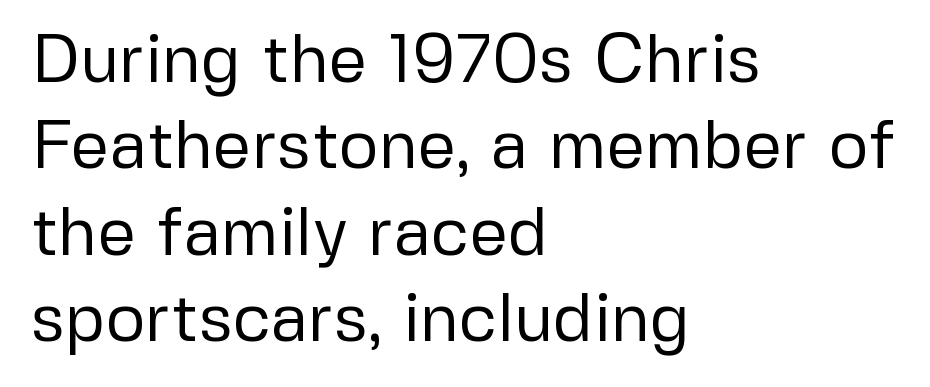
Proportional: the letters do not fall into vertical columns. Vertical stems look standard width or narrower in stroke. Italic: no, the glyphs are upright roman. Glyph-to-glyph distance matches everyday printed text. Are there feet on the stems? There aren't — it's a sans.
